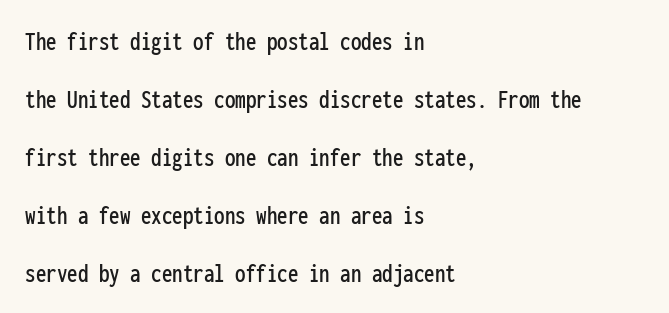
{"serif": "no", "italic": "no", "width": "condensed", "stroke_contrast": "low", "x_height": "medium", "monospaced": "yes", "underline": "no", "align": "left", "line_spacing": "loose", "line_spacing_ratio": 2.07, "letter_spacing": "normal", "letter_spacing_em": 0.0, "glyph_px": 28}
